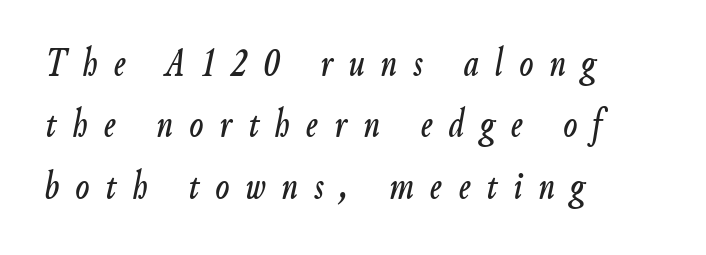
{"italic": "yes", "lean": "right", "slant_degrees": 9, "width": "condensed", "stroke_contrast": "low", "x_height": "small", "monospaced": "no", "underline": "no", "align": "left", "line_spacing": "normal", "line_spacing_ratio": 1.5, "letter_spacing": "wide", "letter_spacing_em": 0.39, "glyph_px": 41}
